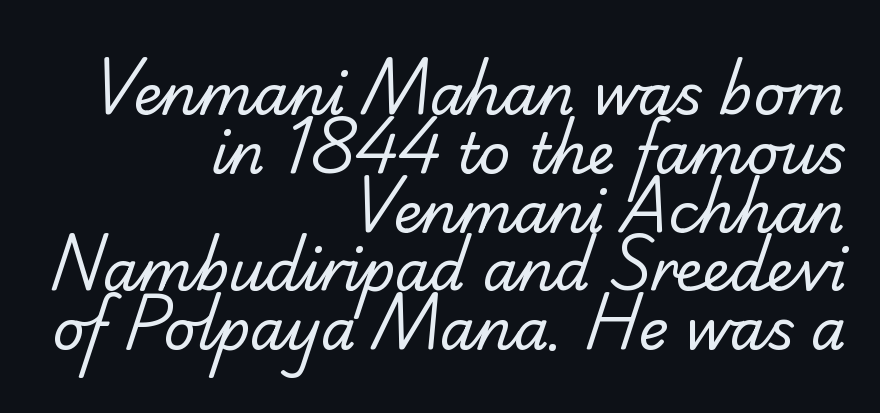
The ragged edge is on the left, which tells us the setting is flush right. No letter is thick-stroked: the sample isn't bold. Glance below the letters and you will spot only blank space. Glyph-to-glyph distance matches everyday printed text. The rendering uses a small line-height, squeezing the rows. Is this a fixed-width face? No — the glyphs have proportional, varying widths.
